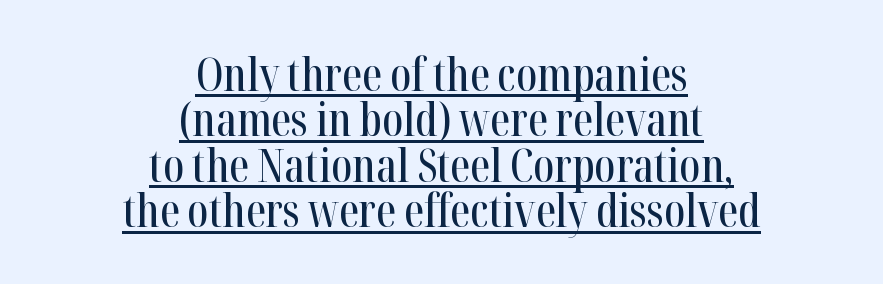
{"serif": "yes", "italic": "no", "width": "condensed", "stroke_contrast": "high", "x_height": "medium", "monospaced": "no", "underline": "yes", "align": "center", "line_spacing": "tight", "line_spacing_ratio": 1.01, "letter_spacing": "normal", "letter_spacing_em": 0.0, "glyph_px": 45}
